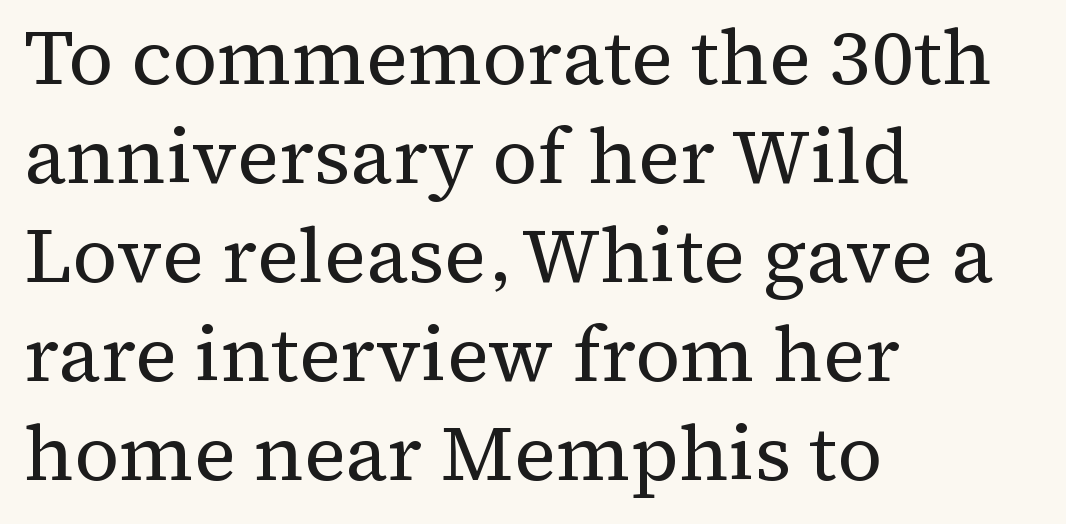
The image shows 78 px regular-weight serif type, upright; set left-aligned, normal line spacing (1.27x), normal letter spacing, not underlined; medium stroke contrast and a medium x-height.
